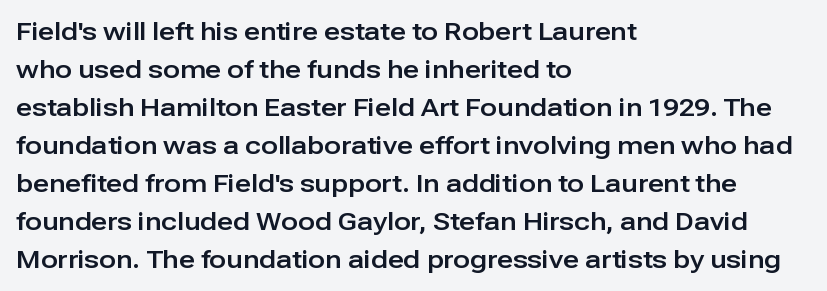
Q: Is the text italic (slanted)? A: No, it is upright.
Q: Is the text underlined? A: No.
Q: How is the paragraph aligned? A: Left-aligned.
Q: Is the spacing between letters normal or unusually wide? A: Normal.
Q: Is the spacing between lines tight, normal or loose? A: Normal.
